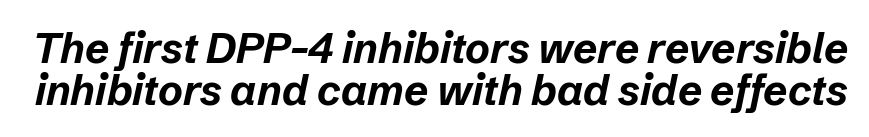
The image shows 42 px bold type, italic (leaning right); set tight line spacing (0.99x), normal letter spacing, not underlined; low stroke contrast and a medium x-height.
